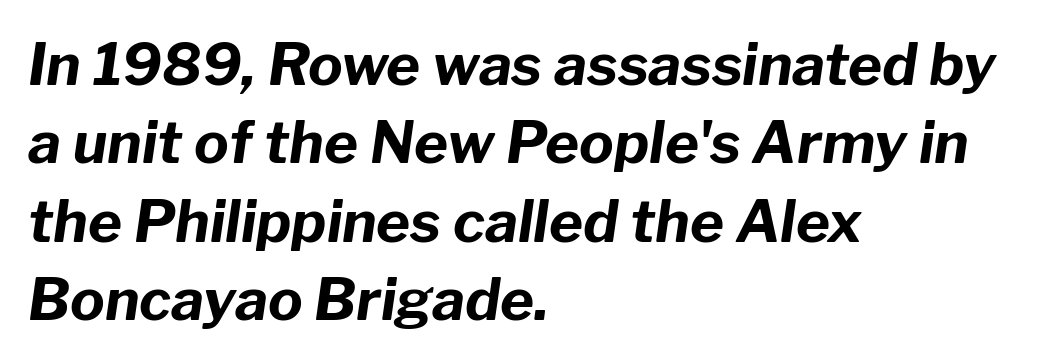
Q: Is the text bold? A: Yes.
Q: Is the text italic (slanted)? A: Yes, it leans right by about 8 degrees.
Q: Is the text underlined? A: No.
Q: How is the paragraph aligned? A: Left-aligned.
Q: Is the spacing between letters normal or unusually wide? A: Normal.
Q: Is the spacing between lines tight, normal or loose? A: Normal.
Q: Width (condensed, normal, or wide)? A: Normal.
Q: Stroke contrast? A: Low.
Q: x-height? A: Medium.
Q: Monospaced? A: No.
